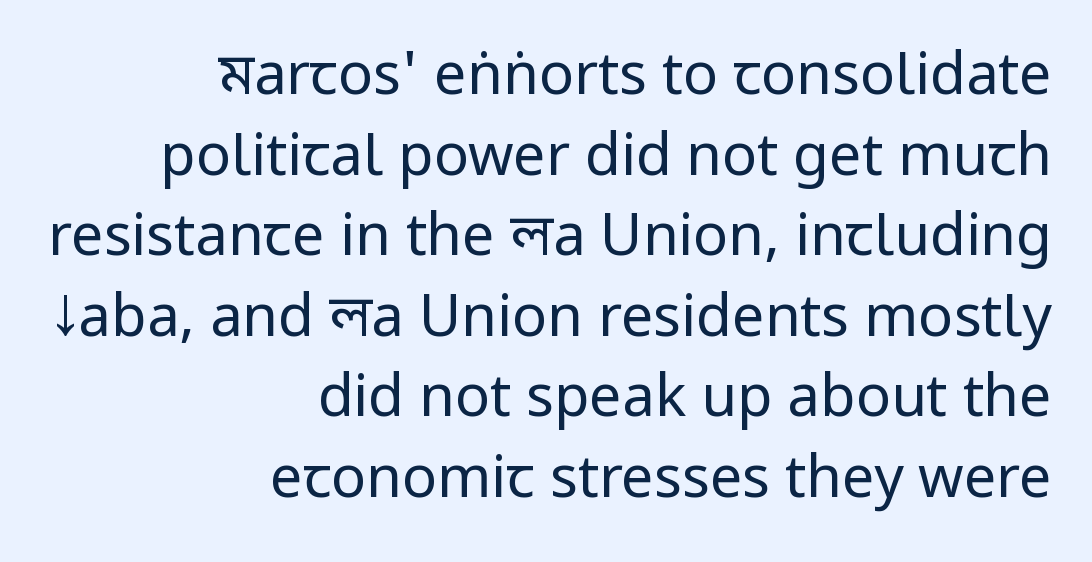
Q: Is the text bold? A: No.
Q: Is the text italic (slanted)? A: No, it is upright.
Q: Is the typeface a serif or a sans-serif typeface? A: Sans-serif.
Q: Is the text underlined? A: No.
Q: How is the paragraph aligned? A: Right-aligned.
Q: Is the spacing between letters normal or unusually wide? A: Normal.
Q: Is the spacing between lines tight, normal or loose? A: Normal.
Q: Width (condensed, normal, or wide)? A: Condensed.
Q: Stroke contrast? A: Low.
